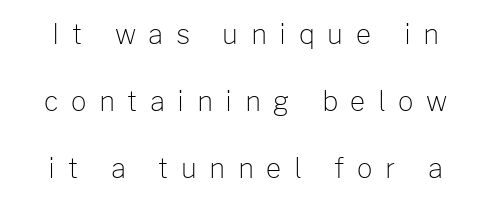
The font sits on the lighter half of the weight spectrum, regular included. The specimen omits any rule beneath the text block's lines. Tracking value appears strongly positive — letters spread wide. The block of text is sparse from top to bottom, with ample space between rows. Upright lettering throughout.
